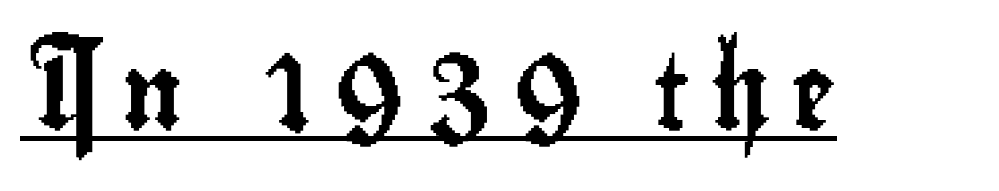
{"serif": "no", "italic": "no", "width": "condensed", "stroke_contrast": "low", "x_height": "small", "monospaced": "no", "underline": "yes", "letter_spacing": "wide", "letter_spacing_em": 0.26, "glyph_px": 75}
